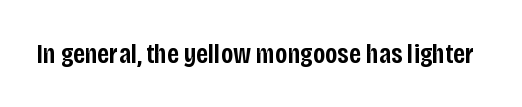
{"serif": "no", "italic": "no", "bold": "semi", "weight": "semibold", "width": "condensed", "stroke_contrast": "low", "x_height": "large", "monospaced": "no", "underline": "no", "letter_spacing": "normal", "letter_spacing_em": 0.0, "glyph_px": 28}
